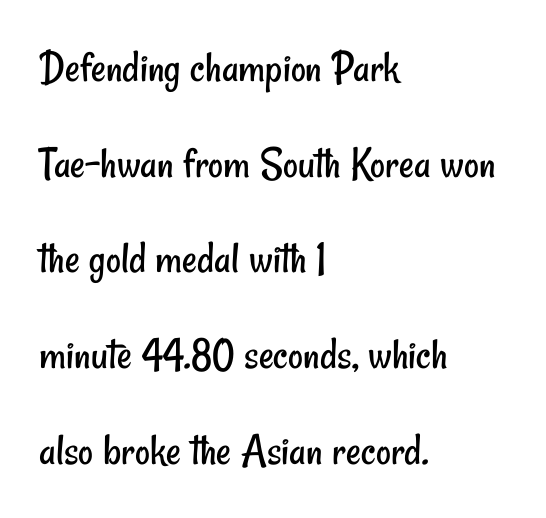
A typesetter would call this proportional, since set widths differ per character. This is not heavy type; no bold has been used. Vertical spacing — loose. The face used here is rendered with its standard letterfit.
